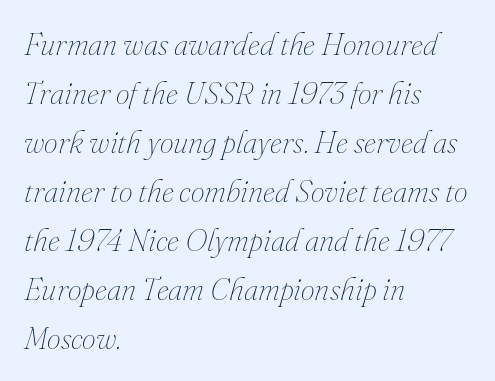
Q: Is the text bold? A: No.
Q: Is the text italic (slanted)? A: Yes, it leans right by about 16 degrees.
Q: Is the text underlined? A: No.
Q: How is the paragraph aligned? A: Left-aligned.
Q: Is the spacing between letters normal or unusually wide? A: Normal.
Q: Is the spacing between lines tight, normal or loose? A: Normal.
Q: Width (condensed, normal, or wide)? A: Normal.
Q: Stroke contrast? A: Medium.
Q: x-height? A: Small.
Q: Monospaced? A: No.
